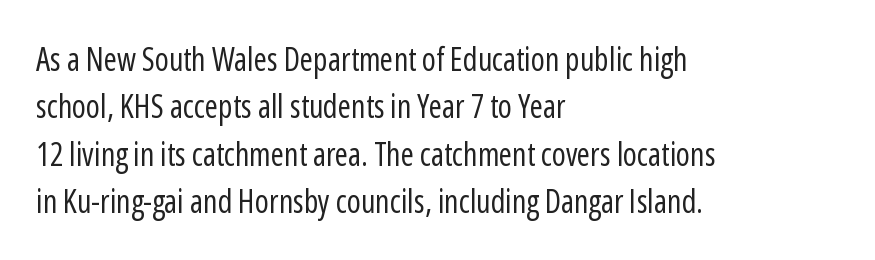
Q: Is the text bold? A: No.
Q: Is the text italic (slanted)? A: No, it is upright.
Q: Is the typeface a serif or a sans-serif typeface? A: Sans-serif.
Q: Is the text underlined? A: No.
Q: How is the paragraph aligned? A: Left-aligned.
Q: Is the spacing between letters normal or unusually wide? A: Normal.
Q: Is the spacing between lines tight, normal or loose? A: Normal.
Q: Width (condensed, normal, or wide)? A: Condensed.
Q: Stroke contrast? A: Low.
Q: x-height? A: Medium.
Q: Monospaced? A: No.
